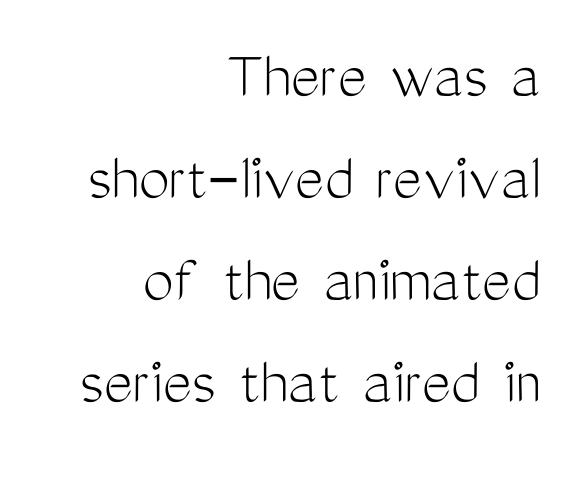
{"serif": "no", "italic": "no", "bold": "no", "weight": "light", "width": "condensed", "stroke_contrast": "medium", "x_height": "medium", "monospaced": "no", "underline": "no", "align": "right", "line_spacing": "normal", "line_spacing_ratio": 1.48, "letter_spacing": "normal", "letter_spacing_em": 0.0, "glyph_px": 69}
